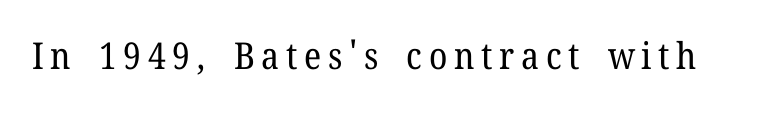
{"serif": "yes", "italic": "no", "bold": "no", "weight": "regular", "width": "normal", "stroke_contrast": "low", "x_height": "medium", "monospaced": "no", "underline": "no", "glyph_px": 37}
